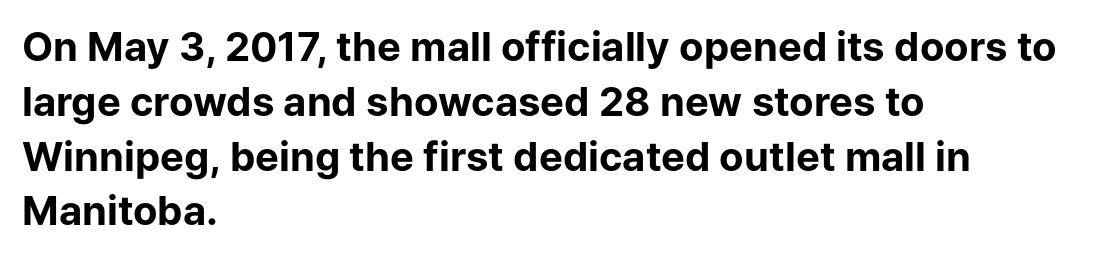
Q: Is the text bold? A: Yes.
Q: Is the text italic (slanted)? A: No, it is upright.
Q: Is the typeface a serif or a sans-serif typeface? A: Sans-serif.
Q: Is the text underlined? A: No.
Q: How is the paragraph aligned? A: Left-aligned.
Q: Is the spacing between letters normal or unusually wide? A: Normal.
Q: Is the spacing between lines tight, normal or loose? A: Normal.
Q: Width (condensed, normal, or wide)? A: Normal.
Q: Stroke contrast? A: Low.
Q: x-height? A: Medium.
Q: Monospaced? A: No.
